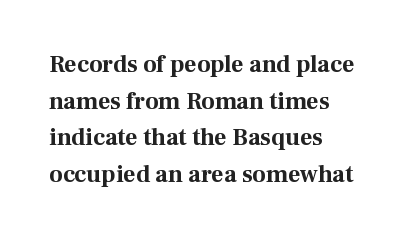
A typesetter would call this zero additional tracking. The letters stand upright; this is a roman face. Regular leading. The passage is arranged the way most books set body copy — flush left. Rule under the text: the space is simply empty. Strokes here are thick enough to call this a true bold.
